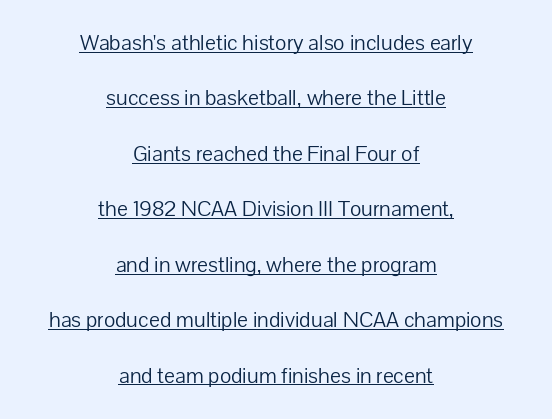
The image shows 23 px text type, upright; set centered, loose line spacing (2.41x), normal letter spacing, underlined.
